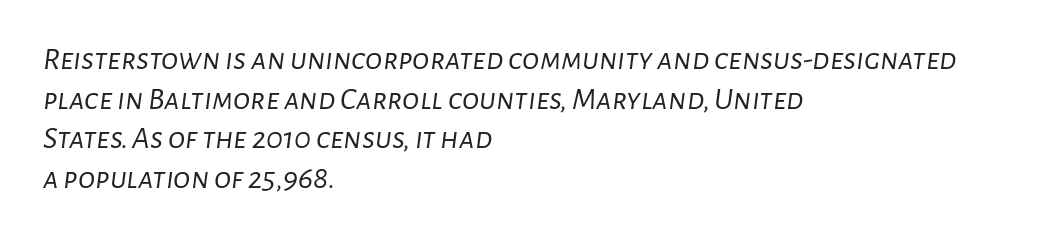
{"italic": "yes", "lean": "right", "slant_degrees": 7, "bold": "no", "weight": "light", "width": "normal", "stroke_contrast": "low", "x_height": "medium", "monospaced": "no", "underline": "no", "align": "left", "line_spacing_ratio": 1.24, "letter_spacing": "normal", "letter_spacing_em": 0.0, "glyph_px": 32}
